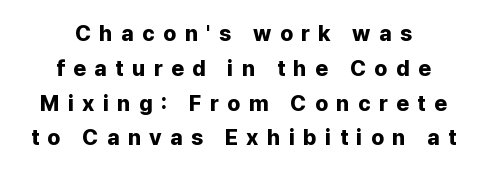
The image shows 22 px bold type, upright; set centered, normal line spacing (1.58x), unusually wide letter spacing (+0.38 em), not underlined.
